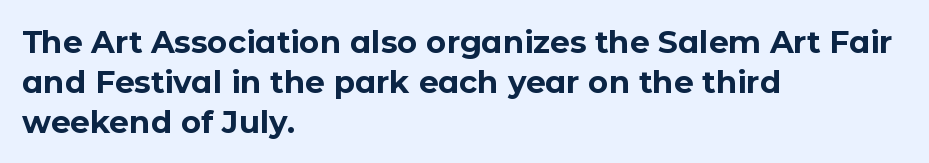
The image shows 31 px bold sans-serif type, upright; set left-aligned, normal line spacing (1.29x), normal letter spacing, not underlined; low stroke contrast and a medium x-height.
